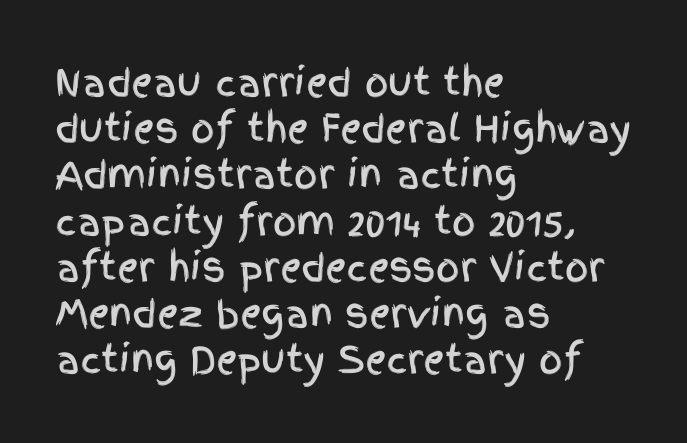
Q: Is the text italic (slanted)? A: No, it is upright.
Q: Is the typeface a serif or a sans-serif typeface? A: Sans-serif.
Q: Is the text underlined? A: No.
Q: How is the paragraph aligned? A: Left-aligned.
Q: Is the spacing between letters normal or unusually wide? A: Normal.
Q: Is the spacing between lines tight, normal or loose? A: Normal.
Q: Width (condensed, normal, or wide)? A: Condensed.
Q: x-height? A: Large.
Q: Monospaced? A: No.
